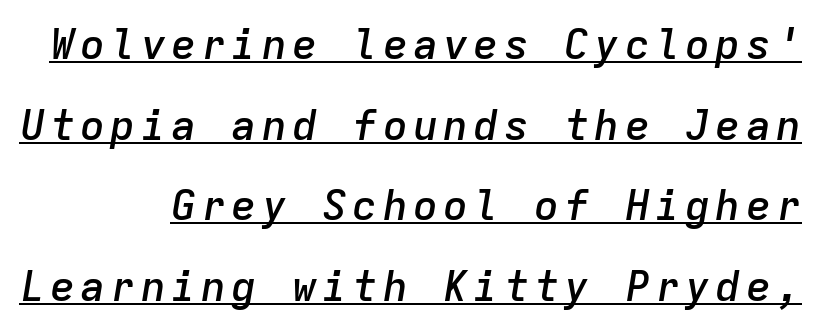
The image shows 42 px semibold type, italic (leaning right), monospaced; set loose line spacing (1.92x), underlined; low stroke contrast and a medium x-height.
